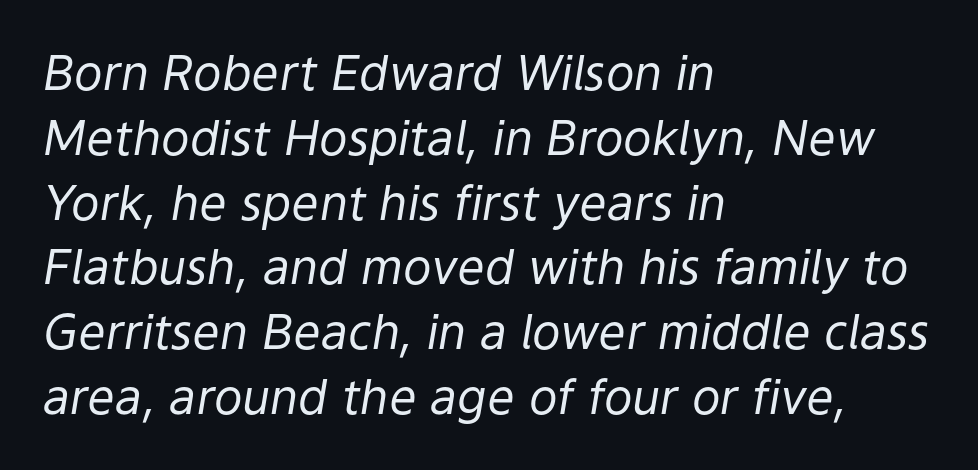
The image shows 48 px regular-weight type, italic (leaning right); set left-aligned, normal line spacing (1.35x), normal letter spacing, not underlined; low stroke contrast and a medium x-height.
